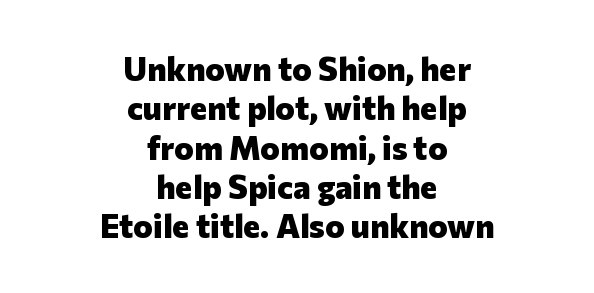
Students, note that the glyphs here touch the page at normal intervals. Descenders are the only things crossing below the line. Summary of weight: heavy, a full bold. The typesetter chose a symmetrical, centered arrangement here. When letters stand straight like this, we call the style roman or upright.
